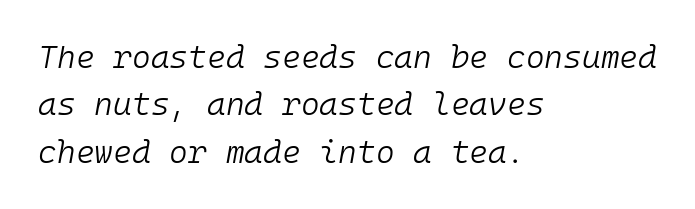
The image shows 32 px light type, italic (leaning right), monospaced; set left-aligned, normal line spacing (1.48x), normal letter spacing, not underlined; low stroke contrast and a medium x-height.
